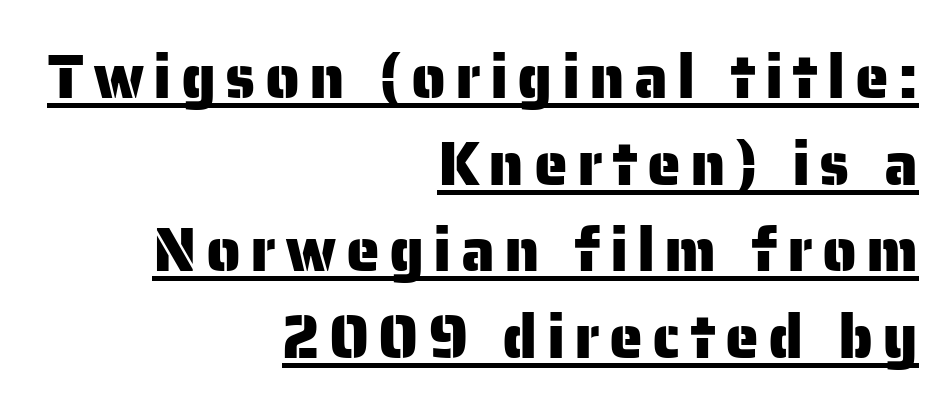
Q: Is the text italic (slanted)? A: No, it is upright.
Q: Is the typeface a serif or a sans-serif typeface? A: Sans-serif.
Q: Is the text underlined? A: Yes.
Q: How is the paragraph aligned? A: Right-aligned.
Q: Is the spacing between lines tight, normal or loose? A: Normal.
Q: Width (condensed, normal, or wide)? A: Normal.
Q: Stroke contrast? A: Low.
Q: x-height? A: Medium.
Q: Monospaced? A: No.
